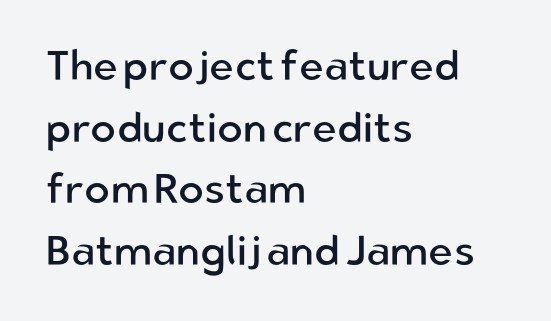
The image shows 42 px regular-weight sans-serif type, upright; set left-aligned, normal line spacing (1.47x), normal letter spacing, not underlined; low stroke contrast and a medium x-height.
